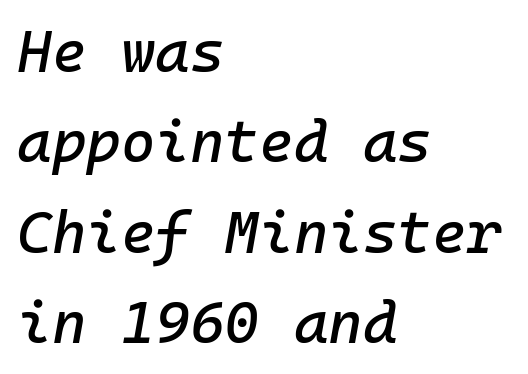
{"italic": "yes", "lean": "right", "slant_degrees": 10, "width": "normal", "stroke_contrast": "low", "x_height": "medium", "monospaced": "yes", "underline": "no", "align": "left", "line_spacing": "normal", "line_spacing_ratio": 1.53, "letter_spacing": "normal", "letter_spacing_em": 0.0, "glyph_px": 59}
